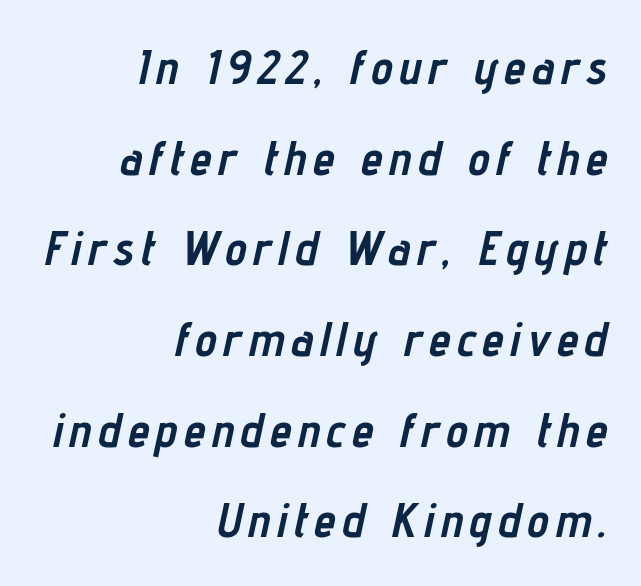
These lines stack with their right ends in a neat column. Strong, thick strokes mark this as bold type. Looks like regular typesetting: each glyph gets only the width it needs. The glyphs are unaccompanied by any horizontal stroke below them.
